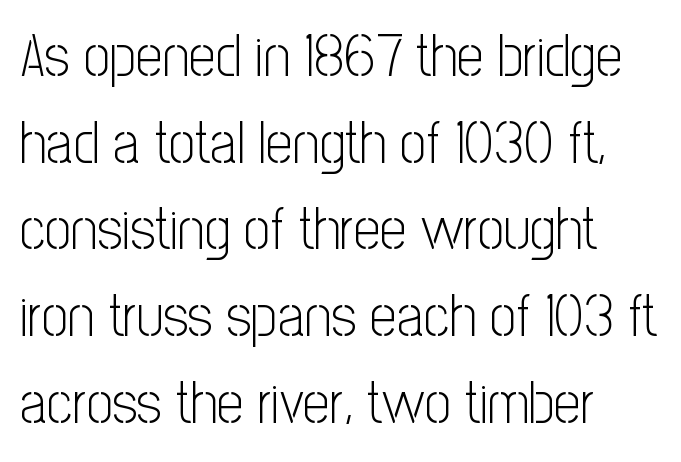
Q: Is the text bold? A: No.
Q: Is the text italic (slanted)? A: No, it is upright.
Q: Is the typeface a serif or a sans-serif typeface? A: Sans-serif.
Q: Is the text underlined? A: No.
Q: How is the paragraph aligned? A: Left-aligned.
Q: Is the spacing between letters normal or unusually wide? A: Normal.
Q: Is the spacing between lines tight, normal or loose? A: Normal.
Q: Width (condensed, normal, or wide)? A: Condensed.
Q: Stroke contrast? A: Low.
Q: x-height? A: Medium.
Q: Monospaced? A: No.
